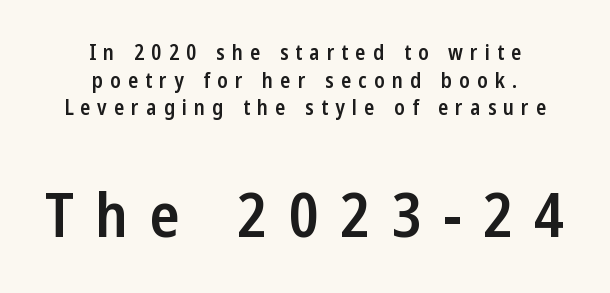
Bare-footed words on every line. Compared with typical paragraphs, the rows here are spaced about the same. Do the letters lean? They stand straight. Each glyph is drawn with semibold strokes, heavier than normal yet not fully bold.
